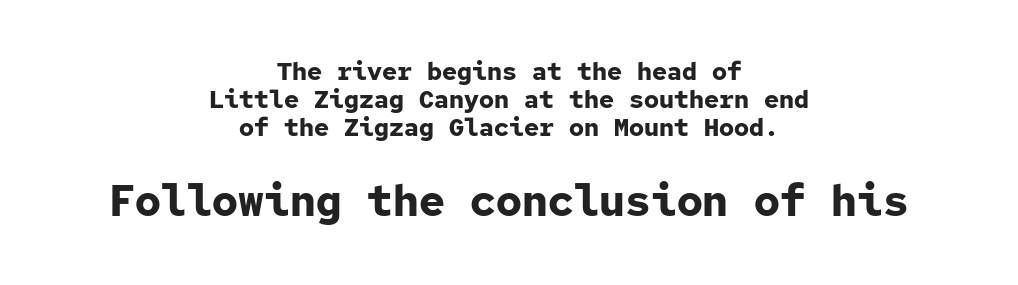
The image shows 43 px bold sans-serif type, upright, monospaced; set centered, tight line spacing (1.12x), normal letter spacing, not underlined; the second (bottom) block is 1.72x larger; low stroke contrast and a medium x-height.
